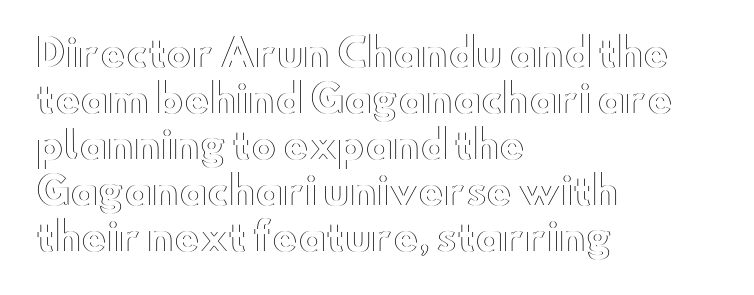
{"italic": "no", "width": "wide", "x_height": "small", "monospaced": "no", "underline": "no", "align": "left", "line_spacing_ratio": 1.21, "letter_spacing": "normal", "letter_spacing_em": 0.0, "glyph_px": 38}
